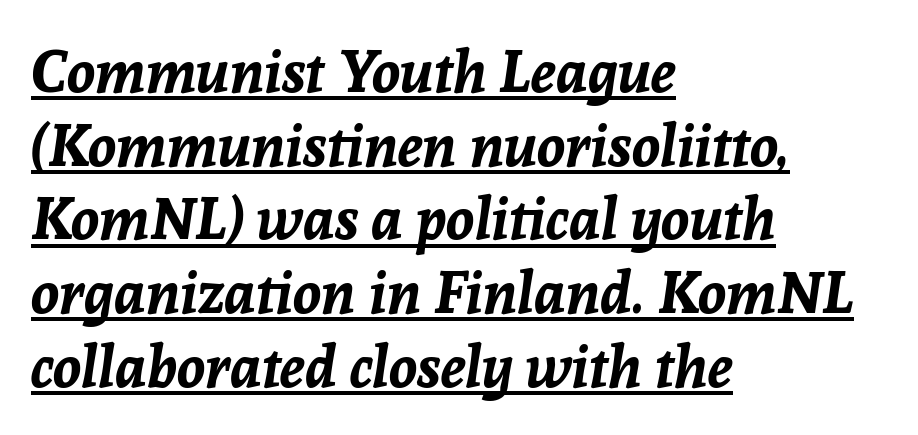
There's an unmistakable incline to the writing here. The specimen includes a rule beneath the text block's lines. Compared with an ordinary text face, these strokes are far heavier — a full bold. Leftover space on each line is placed entirely after the last word. Line spacing here is normal.
